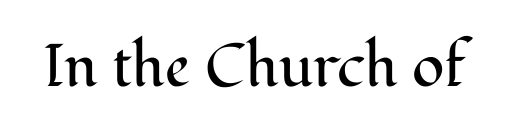
Just letters on the line, the space beneath them empty. You can tell from the footed stems that serif type was used. Each letter keeps its own natural width here, so spacing adapts to shape. In terms of letterspacing, this is plain default setting. The type sits square on the baseline with zero lean.
